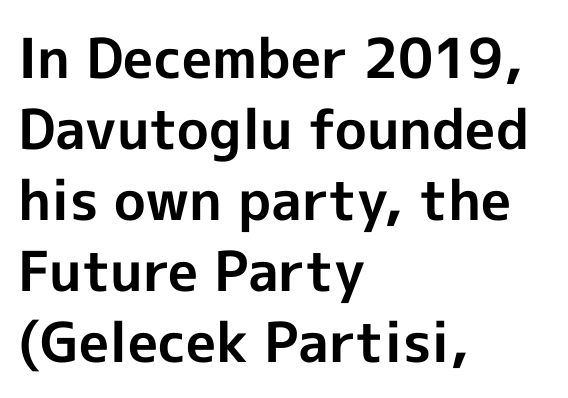
The image shows 55 px bold sans-serif type, upright; set left-aligned, normal line spacing (1.29x), normal letter spacing, not underlined; a medium x-height.
